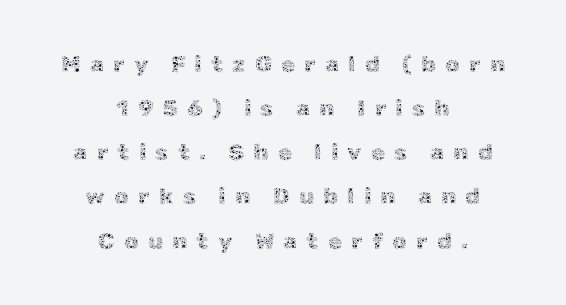
{"italic": "no", "bold": "no", "underline": "no", "align": "center", "line_spacing": "loose", "line_spacing_ratio": 1.92, "letter_spacing": "wide", "letter_spacing_em": 0.39, "glyph_px": 23}
